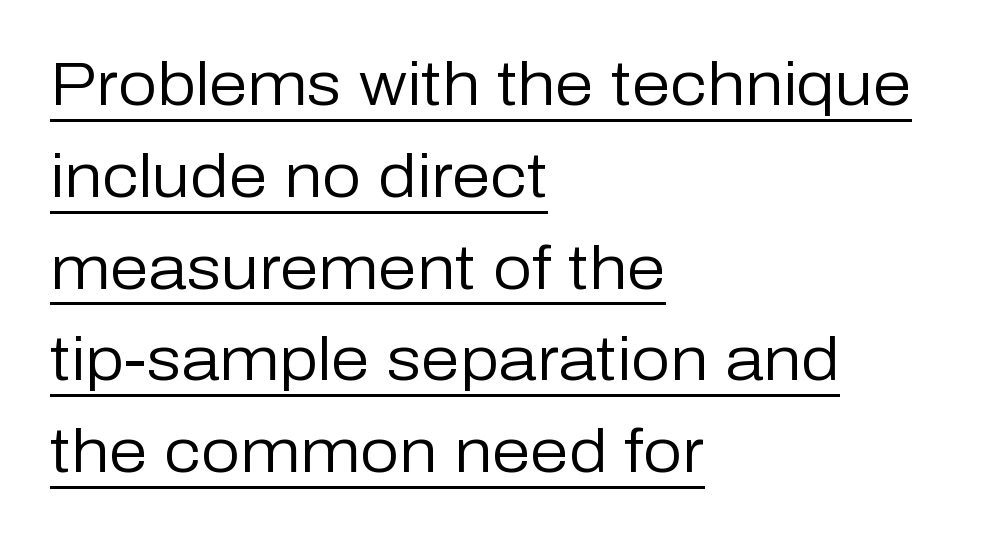
Q: Is the text bold? A: No.
Q: Is the text italic (slanted)? A: No, it is upright.
Q: Is the typeface a serif or a sans-serif typeface? A: Sans-serif.
Q: Is the text underlined? A: Yes.
Q: How is the paragraph aligned? A: Left-aligned.
Q: Is the spacing between letters normal or unusually wide? A: Normal.
Q: Is the spacing between lines tight, normal or loose? A: Normal.
Q: Width (condensed, normal, or wide)? A: Normal.
Q: Stroke contrast? A: Low.
Q: x-height? A: Medium.
Q: Monospaced? A: No.
